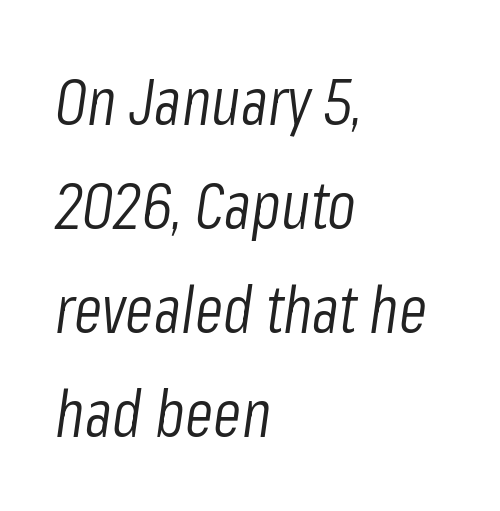
The image shows 65 px light, condensed type, italic (leaning right); set left-aligned, normal line spacing (1.6x), normal letter spacing, not underlined; low stroke contrast and a medium x-height.
